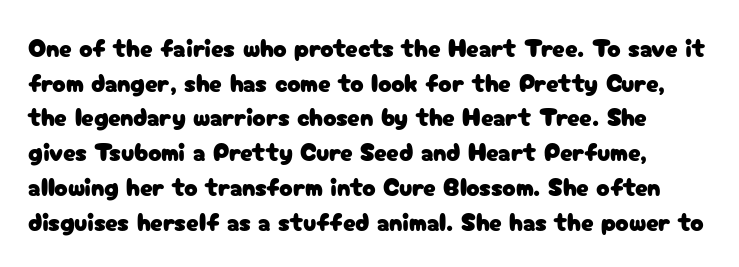
Italic? Not at all — the glyphs are vertical. Short note: letters normally spaced. Does the leading feel generous? No, just average. The glyphs are unaccompanied by any horizontal stroke below them.
